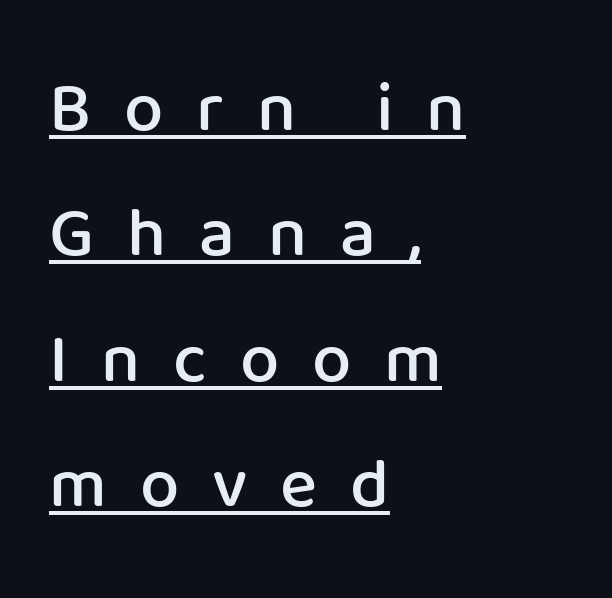
Q: Is the text bold? A: Semi-bold.
Q: Is the text italic (slanted)? A: No, it is upright.
Q: Is the typeface a serif or a sans-serif typeface? A: Sans-serif.
Q: Is the text underlined? A: Yes.
Q: How is the paragraph aligned? A: Left-aligned.
Q: Is the spacing between letters normal or unusually wide? A: Unusually wide.
Q: Width (condensed, normal, or wide)? A: Normal.
Q: Stroke contrast? A: Low.
Q: x-height? A: Medium.
Q: Monospaced? A: No.
